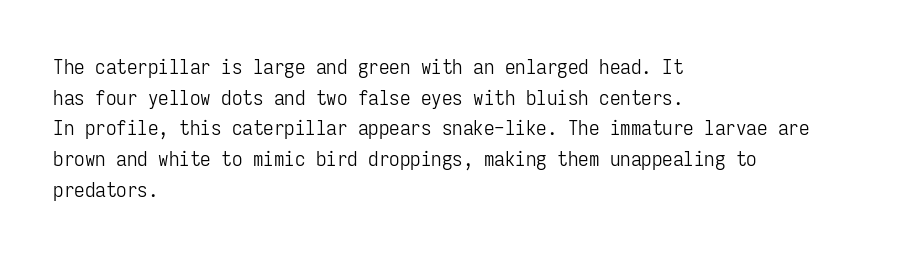
{"italic": "no", "bold": "no", "underline": "no", "align": "left", "line_spacing": "normal", "line_spacing_ratio": 1.46, "letter_spacing": "normal", "letter_spacing_em": 0.0, "glyph_px": 21}
